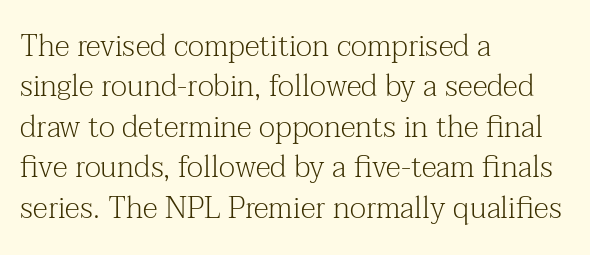
The image shows 30 px light serif type, upright; set left-aligned, normal line spacing (1.35x), normal letter spacing, not underlined; medium stroke contrast and a medium x-height.
